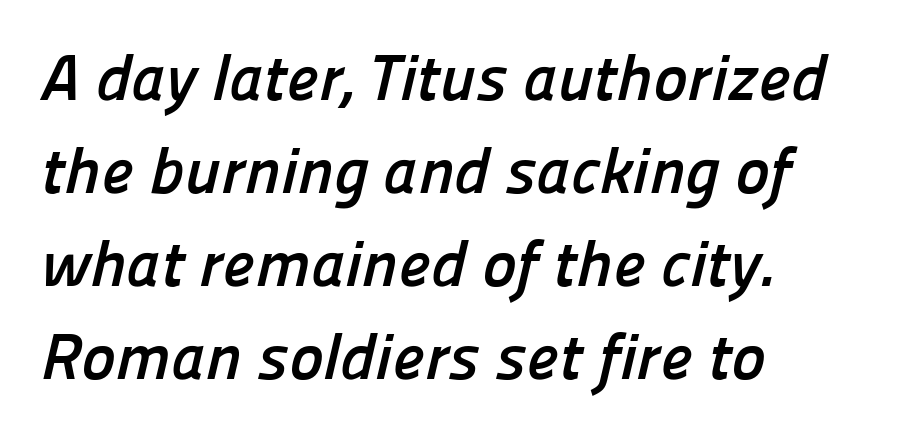
In terms of weight, the rendering is a true, heavy bold. The letters advance in unequal steps, a hallmark of proportional type. Is there much room between lines? A standard amount, neither cramped nor airy. Has an underline been added? It has not. Words appear dense and cohesive because spacing is normal. Check where the strokes stop: nothing finishes them off — pure sans.
